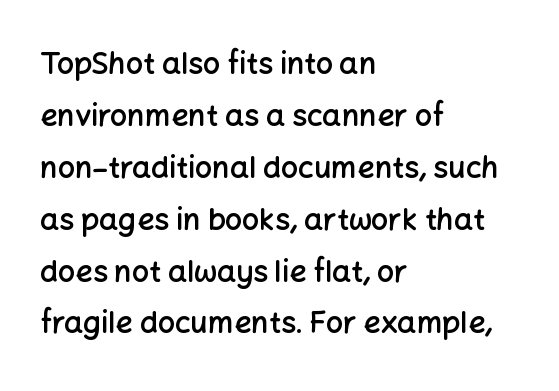
The image shows 30 px semibold sans-serif type, upright; set left-aligned, line spacing 1.73x, normal letter spacing, not underlined; low stroke contrast and a medium x-height.
